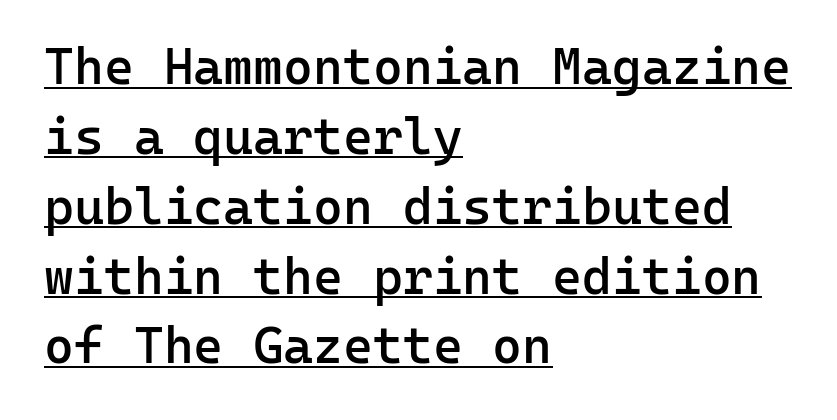
Q: Is the text bold? A: Semi-bold.
Q: Is the text italic (slanted)? A: No, it is upright.
Q: Is the typeface a serif or a sans-serif typeface? A: Sans-serif.
Q: Is the text underlined? A: Yes.
Q: How is the paragraph aligned? A: Left-aligned.
Q: Is the spacing between letters normal or unusually wide? A: Normal.
Q: Is the spacing between lines tight, normal or loose? A: Normal.
Q: Width (condensed, normal, or wide)? A: Normal.
Q: Stroke contrast? A: Low.
Q: x-height? A: Medium.
Q: Monospaced? A: Yes.
